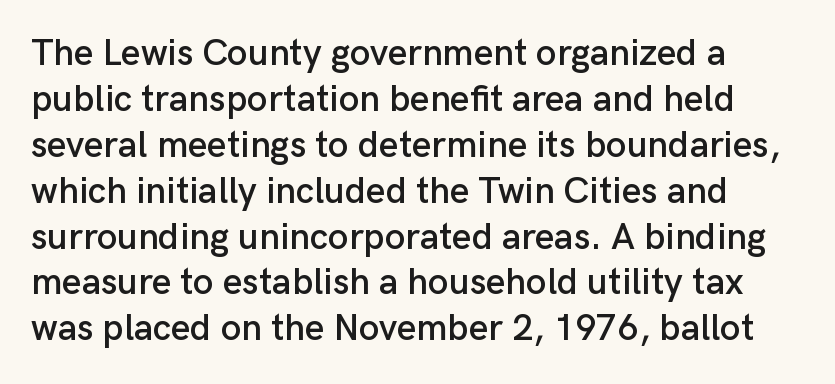
The image shows 37 px sans-serif type, upright; set left-aligned, line spacing 1.24x, normal letter spacing, not underlined; low stroke contrast and a medium x-height.
